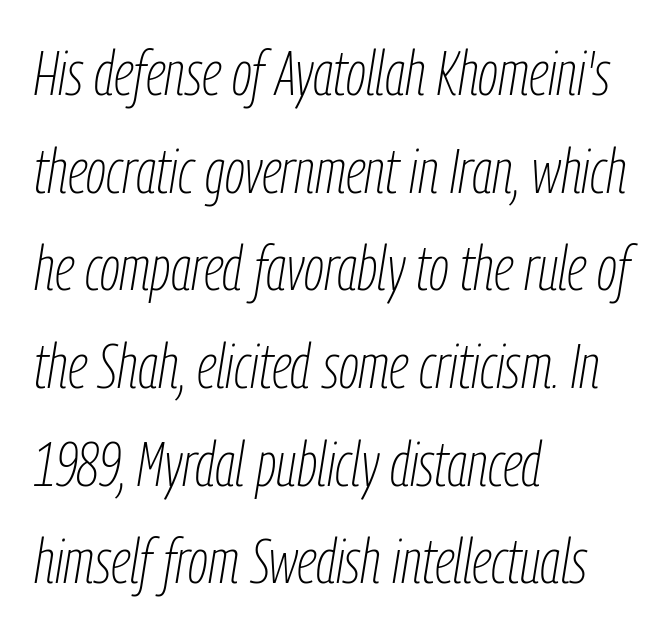
{"italic": "yes", "lean": "right", "slant_degrees": 9, "bold": "no", "weight": "thin", "width": "condensed", "stroke_contrast": "low", "x_height": "medium", "monospaced": "no", "underline": "no", "align": "left", "line_spacing": "normal", "line_spacing_ratio": 1.55, "letter_spacing": "normal", "letter_spacing_em": 0.0, "glyph_px": 63}
